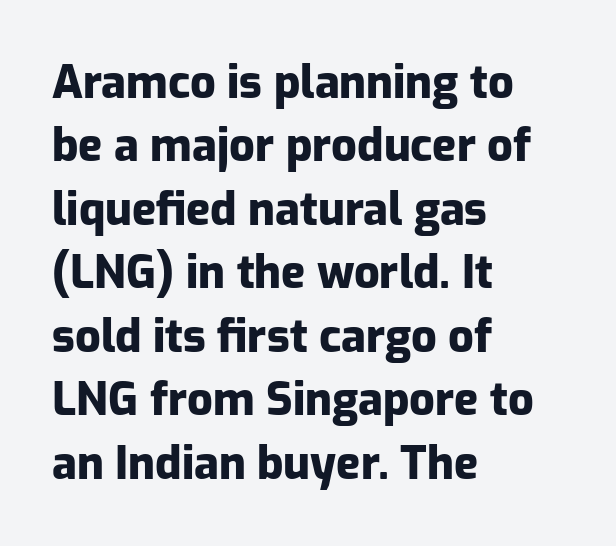
{"serif": "no", "italic": "no", "bold": "yes", "weight": "heavy", "width": "normal", "stroke_contrast": "low", "x_height": "medium", "monospaced": "no", "underline": "no", "align": "left", "line_spacing": "normal", "line_spacing_ratio": 1.41, "letter_spacing": "normal", "letter_spacing_em": 0.0, "glyph_px": 45}
